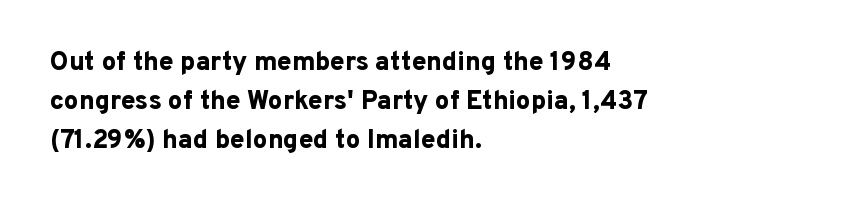
Q: Is the text bold? A: Yes.
Q: Is the text italic (slanted)? A: No, it is upright.
Q: Is the text underlined? A: No.
Q: How is the paragraph aligned? A: Left-aligned.
Q: Is the spacing between letters normal or unusually wide? A: Normal.
Q: Is the spacing between lines tight, normal or loose? A: Normal.
